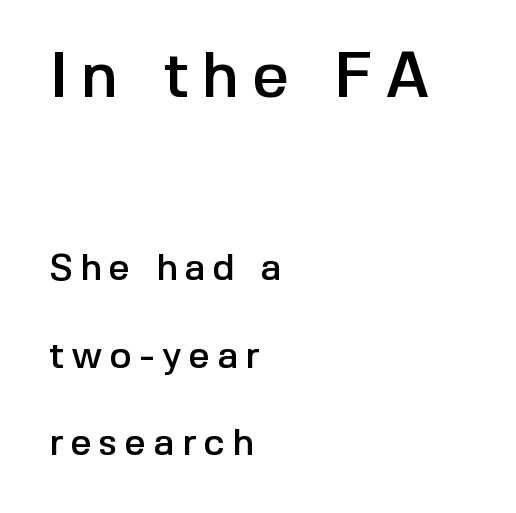
The rendering uses a large line-height, opening up the rows. The face used here is proportionally spaced, like ordinary book or web type. Typographically, this falls in the sans-serif category. The string is rendered with underlining switched off. You get the large type first, then a drop to smaller type. Tracking here is generous; glyphs stand well apart from one another.
